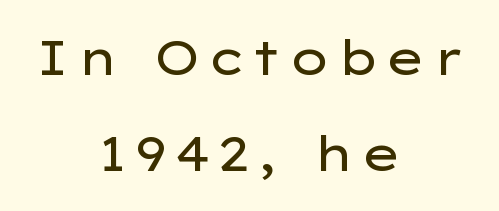
Does the type have serifs? No, each stem ends abruptly. Unlike italic type, these characters show no tilt at all. Compared with typical paragraphs, the rows here are farther apart. Any mark beneath the type? The region is blank.
